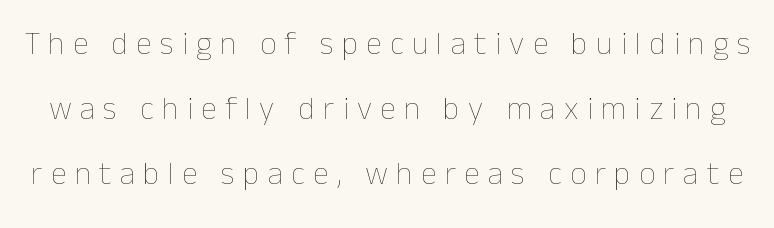
The image shows 32 px thin type, upright; set loose line spacing (2.03x), unusually wide letter spacing (+0.26 em), not underlined; low stroke contrast and a medium x-height.
